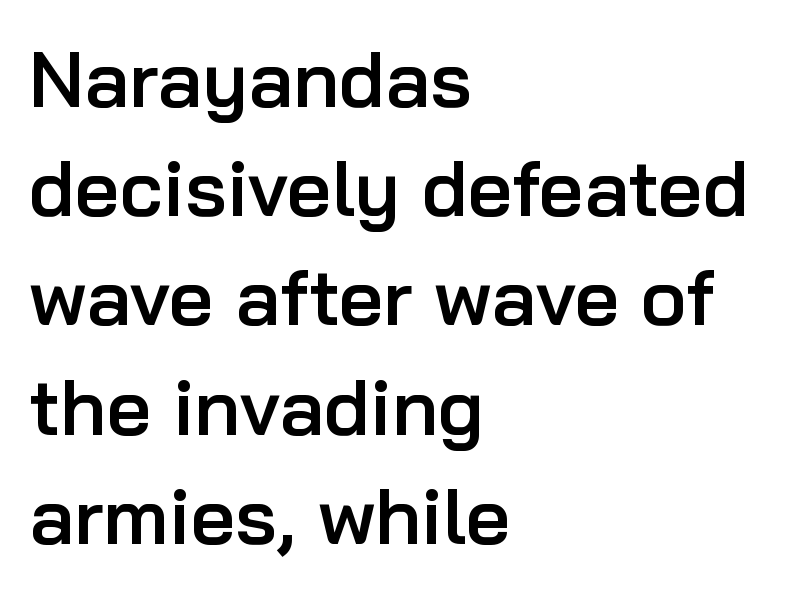
Q: Is the text bold? A: Semi-bold.
Q: Is the text italic (slanted)? A: No, it is upright.
Q: Is the typeface a serif or a sans-serif typeface? A: Sans-serif.
Q: Is the text underlined? A: No.
Q: How is the paragraph aligned? A: Left-aligned.
Q: Is the spacing between letters normal or unusually wide? A: Normal.
Q: Is the spacing between lines tight, normal or loose? A: Normal.
Q: Width (condensed, normal, or wide)? A: Normal.
Q: Stroke contrast? A: Low.
Q: x-height? A: Medium.
Q: Monospaced? A: No.
